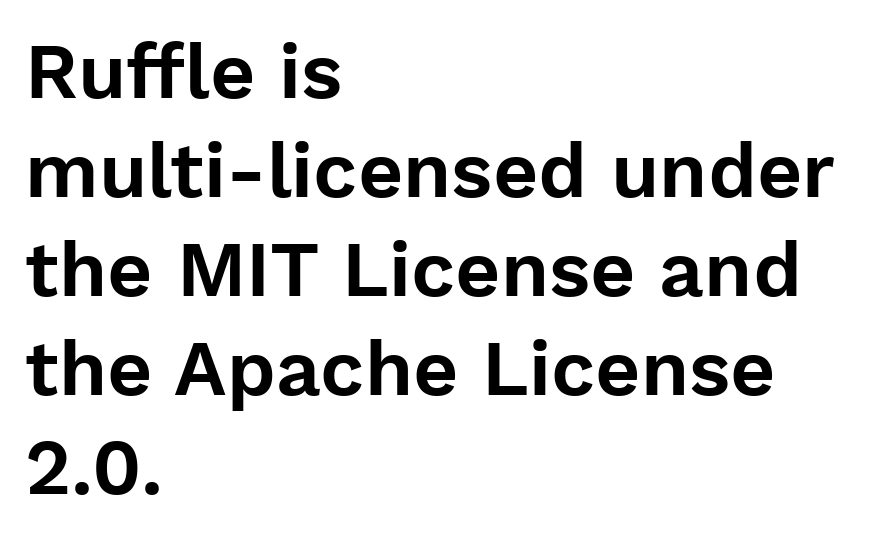
Q: Is the text italic (slanted)? A: No, it is upright.
Q: Is the typeface a serif or a sans-serif typeface? A: Sans-serif.
Q: Is the text underlined? A: No.
Q: How is the paragraph aligned? A: Left-aligned.
Q: Is the spacing between letters normal or unusually wide? A: Normal.
Q: Is the spacing between lines tight, normal or loose? A: Normal.
Q: Width (condensed, normal, or wide)? A: Normal.
Q: Stroke contrast? A: Low.
Q: x-height? A: Medium.
Q: Monospaced? A: No.
